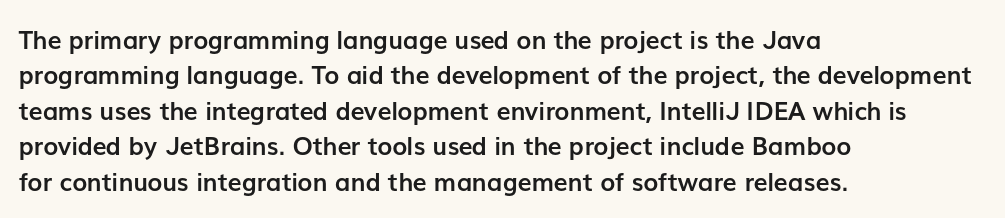
Q: Is the text bold? A: Yes.
Q: Is the text italic (slanted)? A: No, it is upright.
Q: Is the text underlined? A: No.
Q: How is the paragraph aligned? A: Left-aligned.
Q: Is the spacing between letters normal or unusually wide? A: Normal.
Q: Is the spacing between lines tight, normal or loose? A: Normal.
